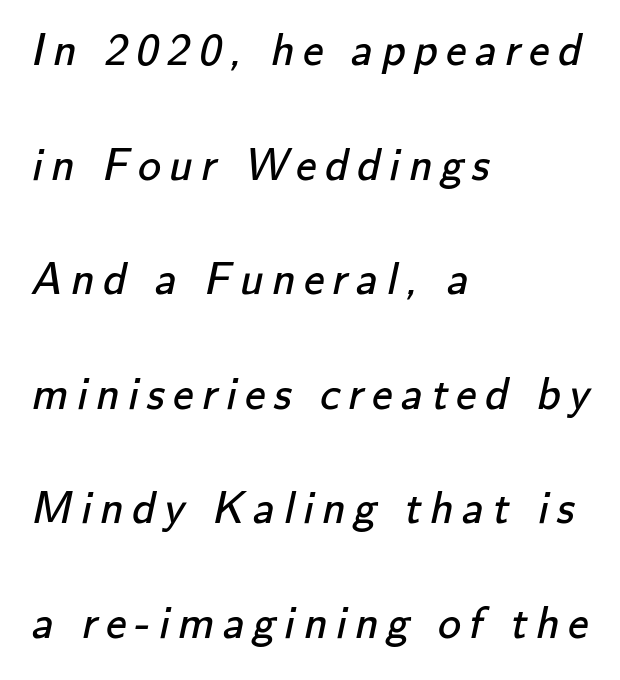
Q: Is the text bold? A: No.
Q: Is the typeface a serif or a sans-serif typeface? A: Sans-serif.
Q: Is the text underlined? A: No.
Q: How is the paragraph aligned? A: Left-aligned.
Q: Is the spacing between lines tight, normal or loose? A: Loose.
Q: Width (condensed, normal, or wide)? A: Normal.
Q: Stroke contrast? A: Low.
Q: x-height? A: Small.
Q: Monospaced? A: No.
